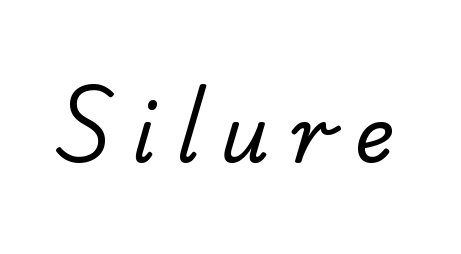
{"bold": "no", "weight": "regular", "width": "normal", "stroke_contrast": "low", "x_height": "small", "monospaced": "no", "underline": "no", "letter_spacing": "wide", "letter_spacing_em": 0.28, "glyph_px": 76}
